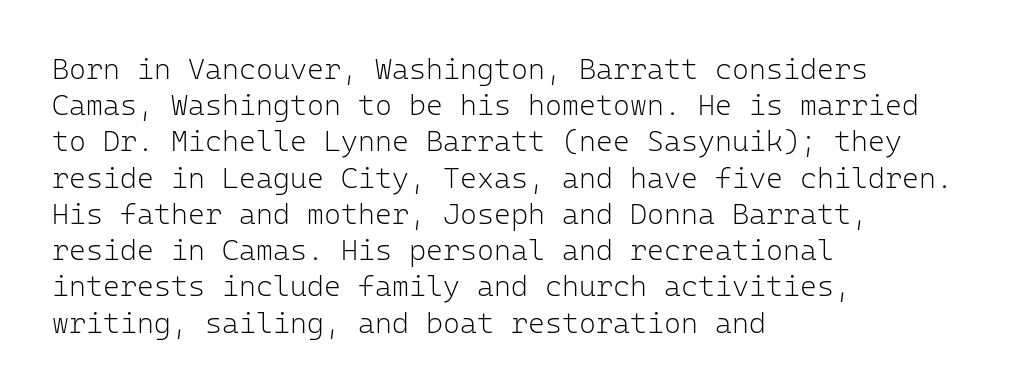
The image shows 29 px light sans-serif type, upright, monospaced; set left-aligned, normal line spacing (1.25x), normal letter spacing, not underlined; low stroke contrast and a medium x-height.
